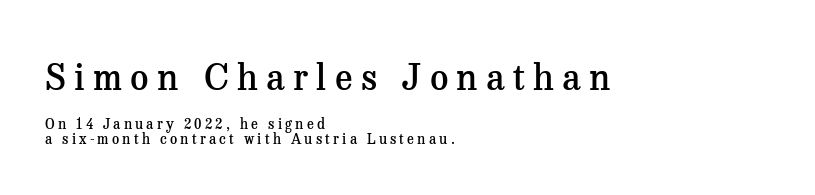
{"serif": "yes", "italic": "no", "bold": "semi", "weight": "semibold", "width": "normal", "stroke_contrast": "medium", "x_height": "medium", "monospaced": "no", "underline": "no", "align": "left", "line_spacing": "tight", "line_spacing_ratio": 1.04, "letter_spacing": "wide", "letter_spacing_em": 0.23, "larger_block": "first", "size_ratio": 2.57, "glyph_px": 36}
